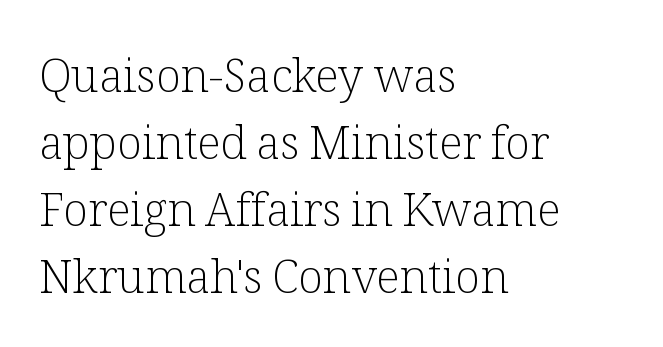
Q: Is the text bold? A: No.
Q: Is the text italic (slanted)? A: No, it is upright.
Q: Is the typeface a serif or a sans-serif typeface? A: Serif.
Q: Is the text underlined? A: No.
Q: How is the paragraph aligned? A: Left-aligned.
Q: Is the spacing between letters normal or unusually wide? A: Normal.
Q: Is the spacing between lines tight, normal or loose? A: Normal.
Q: Width (condensed, normal, or wide)? A: Normal.
Q: Stroke contrast? A: Low.
Q: x-height? A: Medium.
Q: Monospaced? A: No.
